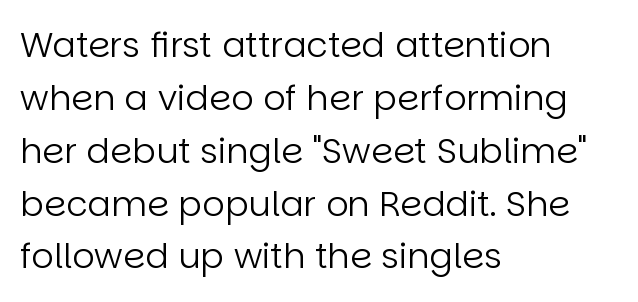
This sample uses an upright cut, with every glyph sitting square on the baseline. The paragraph shown leans on its left margin. The passage shown has conventional tracking throughout. This sample has the flowing, uneven cadence of proportional lettering. Descenders are the only things crossing below the line. Stroke mass is kept to a normal reading level or below.
